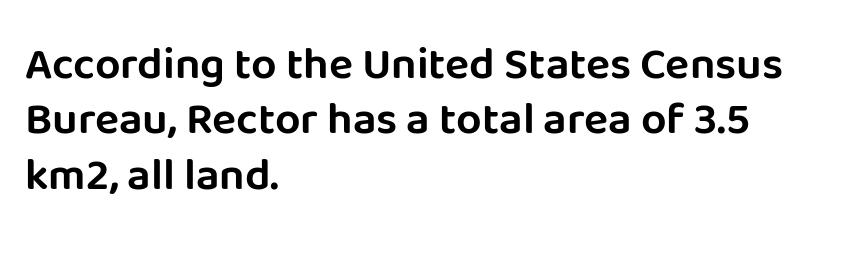
{"serif": "no", "italic": "no", "width": "normal", "stroke_contrast": "low", "x_height": "large", "monospaced": "no", "underline": "no", "align": "left", "line_spacing_ratio": 1.23, "letter_spacing": "normal", "letter_spacing_em": 0.0, "glyph_px": 45}
